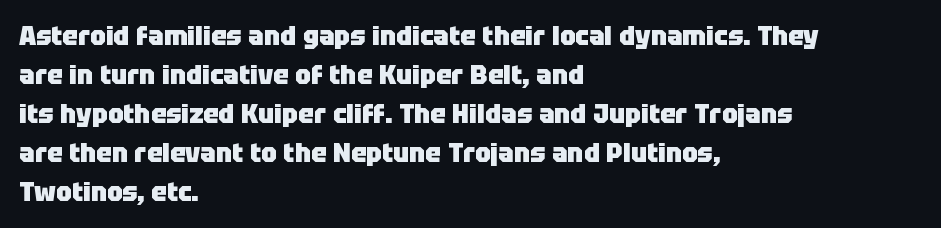
Q: Is the text bold? A: Yes.
Q: Is the text italic (slanted)? A: No, it is upright.
Q: Is the text underlined? A: No.
Q: How is the paragraph aligned? A: Left-aligned.
Q: Is the spacing between letters normal or unusually wide? A: Normal.
Q: Is the spacing between lines tight, normal or loose? A: Normal.
